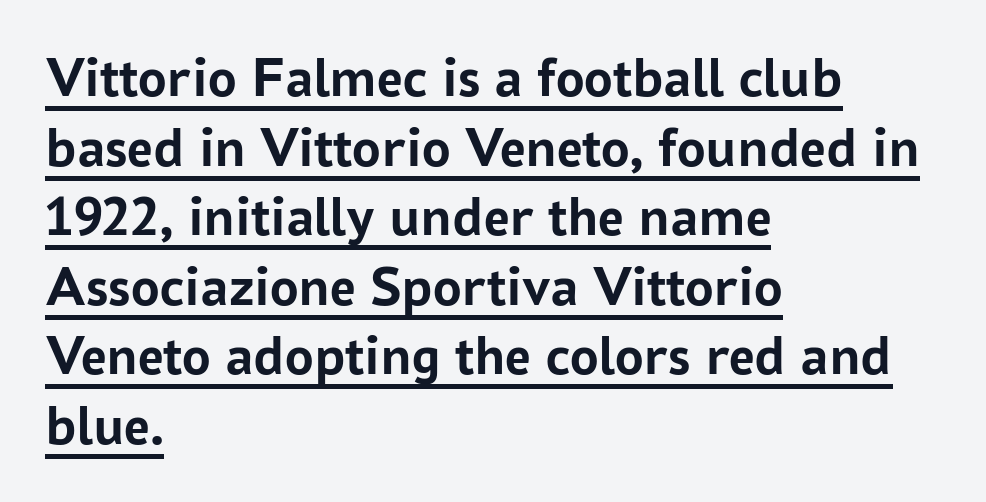
{"serif": "no", "italic": "no", "bold": "yes", "weight": "semibold", "width": "normal", "stroke_contrast": "low", "x_height": "medium", "monospaced": "no", "underline": "yes", "align": "left", "line_spacing_ratio": 1.22, "letter_spacing": "normal", "letter_spacing_em": 0.0, "glyph_px": 57}
